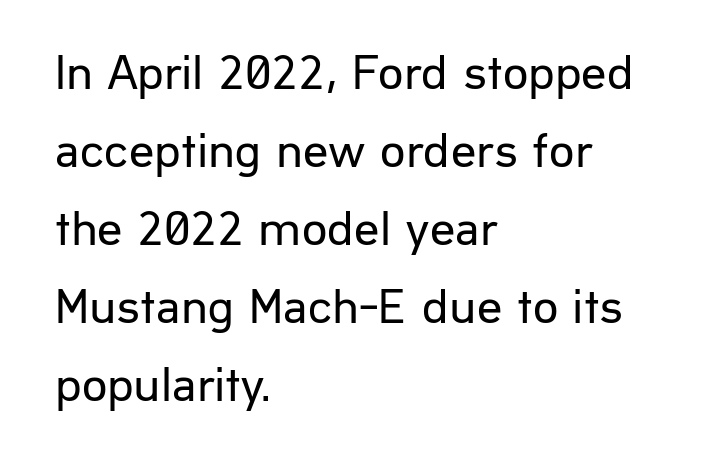
Q: Is the text bold? A: No.
Q: Is the text italic (slanted)? A: No, it is upright.
Q: Is the typeface a serif or a sans-serif typeface? A: Sans-serif.
Q: Is the text underlined? A: No.
Q: How is the paragraph aligned? A: Left-aligned.
Q: Is the spacing between letters normal or unusually wide? A: Normal.
Q: Is the spacing between lines tight, normal or loose? A: Normal.
Q: Width (condensed, normal, or wide)? A: Normal.
Q: Stroke contrast? A: Low.
Q: x-height? A: Medium.
Q: Monospaced? A: No.
